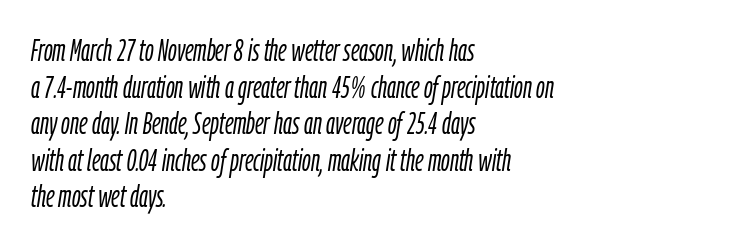
Q: Is the text bold? A: No.
Q: Is the text italic (slanted)? A: Yes, it leans right by about 9 degrees.
Q: Is the text underlined? A: No.
Q: How is the paragraph aligned? A: Left-aligned.
Q: Is the spacing between letters normal or unusually wide? A: Normal.
Q: Width (condensed, normal, or wide)? A: Condensed.
Q: Stroke contrast? A: Low.
Q: x-height? A: Medium.
Q: Monospaced? A: No.
